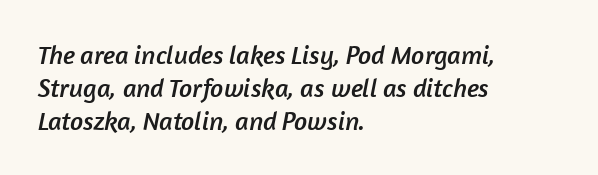
Rows of type keep a routine distance in the vertical direction. These lines stack with their left ends in a neat column. The horizontal fit of the characters is conventional and even. Underline: absent.
